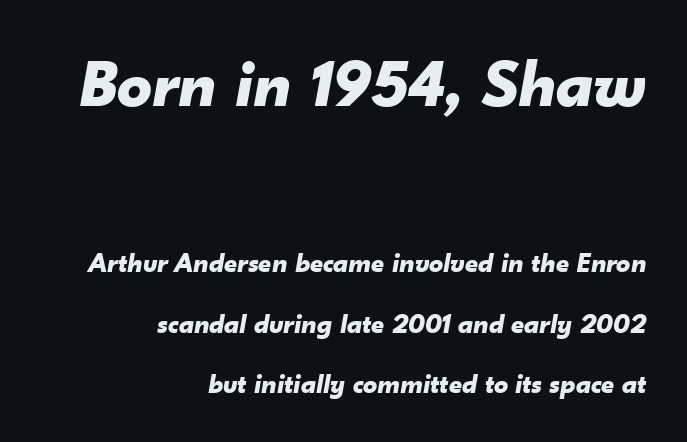
Is this a fixed-width face? No — the glyphs have proportional, varying widths. Top chunk: large. Bottom chunk: small. No extra tracking has been applied to these lines. Compared with a flush-left layout, this one pins lines to the opposite, right side. In terms of posture, this sample is oblique. Loosely led — the rows are spread out.
